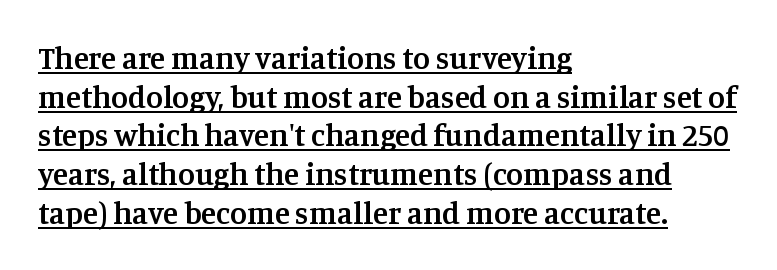
{"serif": "yes", "italic": "no", "bold": "semi", "weight": "semibold", "width": "normal", "stroke_contrast": "medium", "x_height": "large", "monospaced": "no", "underline": "yes", "align": "left", "line_spacing": "normal", "line_spacing_ratio": 1.25, "letter_spacing": "normal", "letter_spacing_em": 0.0, "glyph_px": 31}
